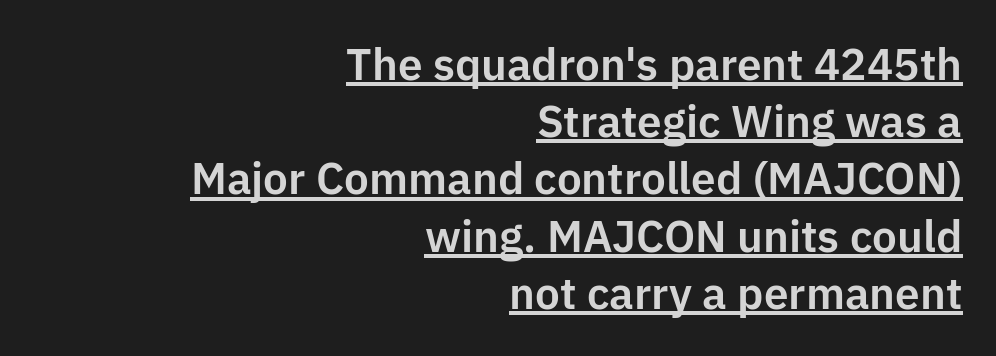
Is there any slant? The stems are plumb. The rendering uses the underline text-decoration. Look at the bottom of the vertical strokes: they stop flat, with no serifs. Line endings align vertically; line beginnings do not. The passage shown has conventional tracking throughout.
